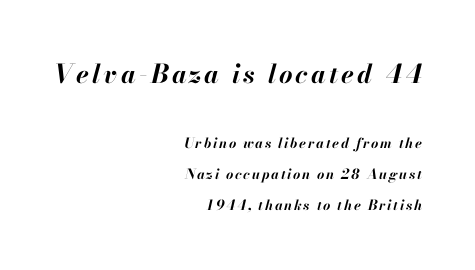
These lines carry a lot of weight — the face is fully bold. The lettering tilts uniformly, giving the passage an italic look. The paragraph shown leans on its right margin. The line-height multiplier appears high, well above default. The area under the type is left untouched. In this sample the first text group is rendered at the bigger scale.
